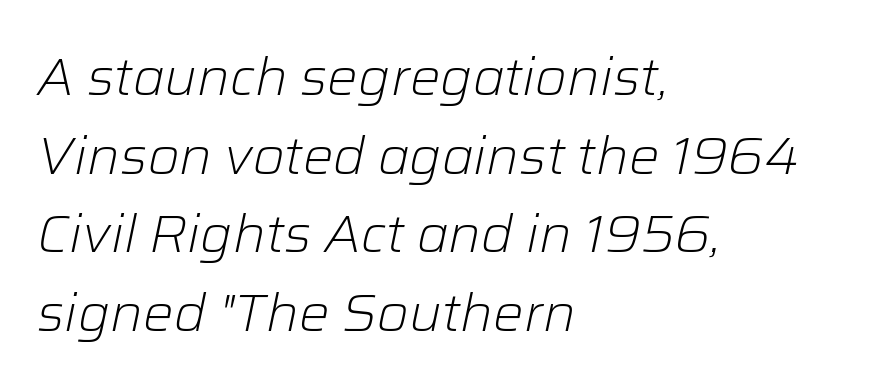
{"italic": "yes", "lean": "right", "slant_degrees": 12, "bold": "no", "weight": "light", "width": "normal", "stroke_contrast": "low", "x_height": "medium", "monospaced": "no", "underline": "no", "align": "left", "line_spacing": "normal", "line_spacing_ratio": 1.54, "letter_spacing": "normal", "letter_spacing_em": 0.0, "glyph_px": 51}
